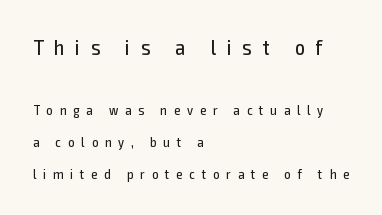
{"italic": "no", "bold": "no", "underline": "no", "align": "left", "line_spacing": "loose", "line_spacing_ratio": 2.28, "letter_spacing": "wide", "letter_spacing_em": 0.49, "larger_block": "first", "size_ratio": 1.57, "glyph_px": 22}
